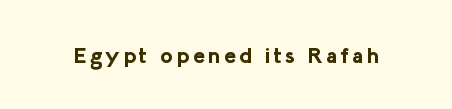
Q: Is the text bold? A: Yes.
Q: Is the text italic (slanted)? A: No, it is upright.
Q: Is the text underlined? A: No.
